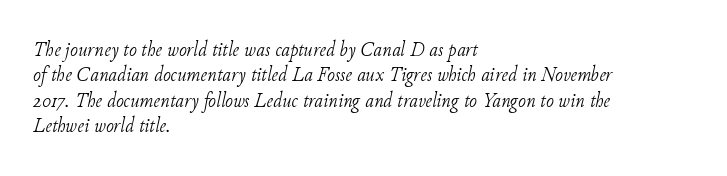
The tracking reads as untouched default to a designer's eye. Line starts are locked; line ends wander. The specimen reads as italic at a glance. Weight class: somewhere from thin through regular. Words float on clear page, feet unadorned.
